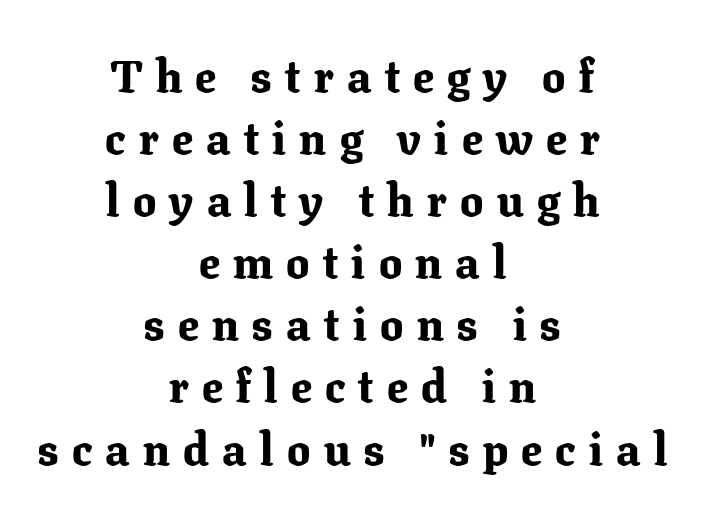
{"serif": "yes", "italic": "no", "bold": "yes", "weight": "bold", "width": "normal", "stroke_contrast": "low", "x_height": "medium", "monospaced": "no", "underline": "no", "align": "center", "line_spacing": "normal", "line_spacing_ratio": 1.35, "letter_spacing": "wide", "letter_spacing_em": 0.29, "glyph_px": 46}
